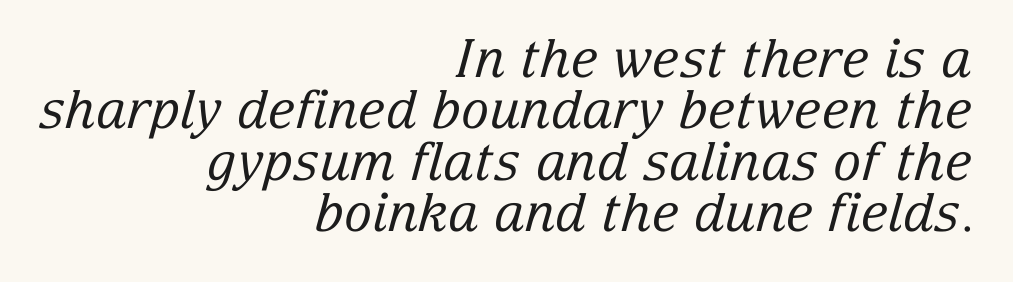
{"serif": "yes", "italic": "yes", "lean": "right", "slant_degrees": 15, "bold": "no", "weight": "regular", "width": "normal", "stroke_contrast": "low", "x_height": "medium", "monospaced": "no", "underline": "no", "align": "right", "line_spacing": "tight", "line_spacing_ratio": 0.97, "letter_spacing": "normal", "letter_spacing_em": 0.0, "glyph_px": 53}
